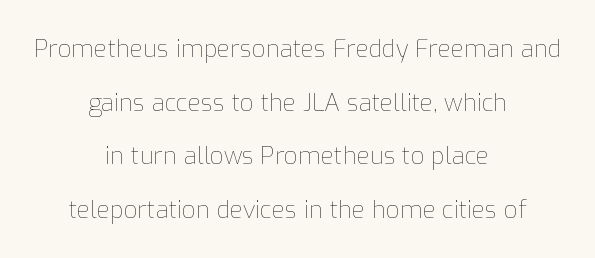
If you drew a line through each stem, it would be perfectly vertical. Quick note: interline space is abundant. A bare baseline throughout the passage. What stands out about the letter spacing? Nothing — it is the standard amount.
